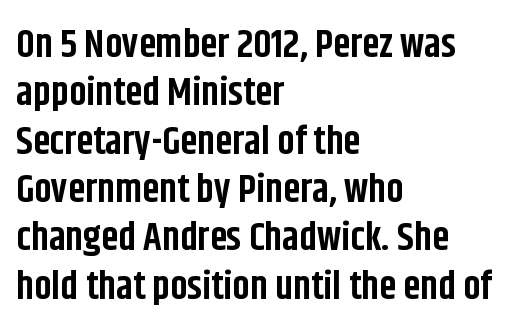
The image shows 39 px bold, condensed sans-serif type, upright; set left-aligned, line spacing 1.24x, normal letter spacing, not underlined; low stroke contrast and a large x-height.
